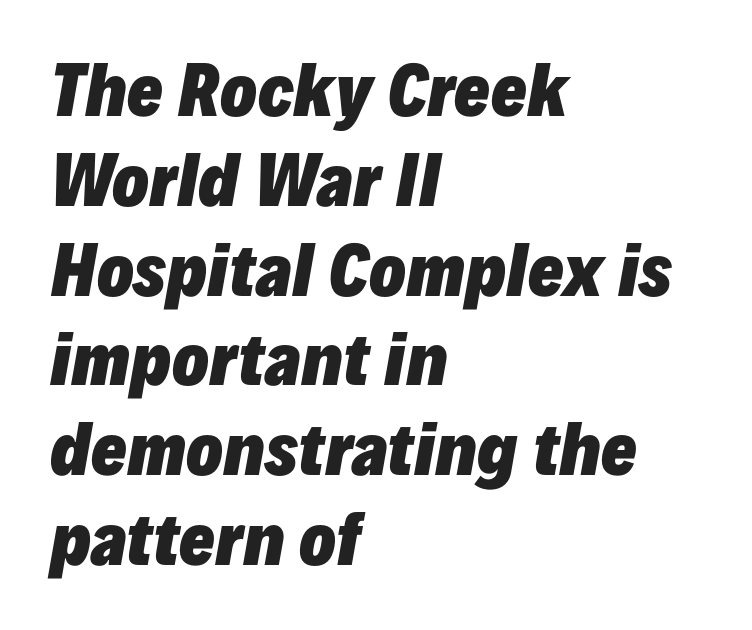
Q: Is the text bold? A: Yes.
Q: Is the text italic (slanted)? A: Yes, it leans right by about 10 degrees.
Q: Is the text underlined? A: No.
Q: How is the paragraph aligned? A: Left-aligned.
Q: Is the spacing between letters normal or unusually wide? A: Normal.
Q: Is the spacing between lines tight, normal or loose? A: Normal.
Q: Width (condensed, normal, or wide)? A: Normal.
Q: Stroke contrast? A: Low.
Q: x-height? A: Medium.
Q: Monospaced? A: No.
